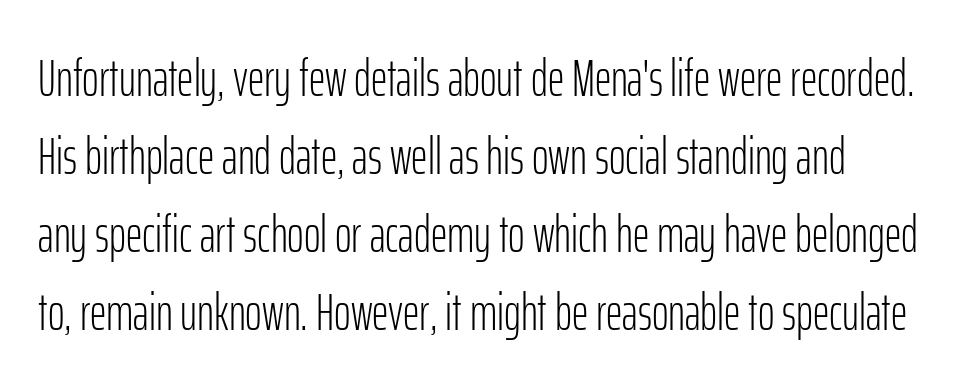
{"serif": "no", "italic": "no", "bold": "no", "weight": "light", "width": "condensed", "stroke_contrast": "low", "x_height": "medium", "monospaced": "no", "underline": "no", "line_spacing": "normal", "line_spacing_ratio": 1.53, "letter_spacing": "normal", "letter_spacing_em": 0.0, "glyph_px": 51}
